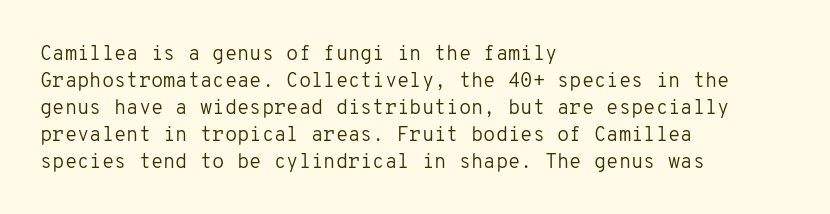
The image shows 20 px text type, upright; set left-aligned, normal line spacing (1.35x), normal letter spacing, not underlined.
